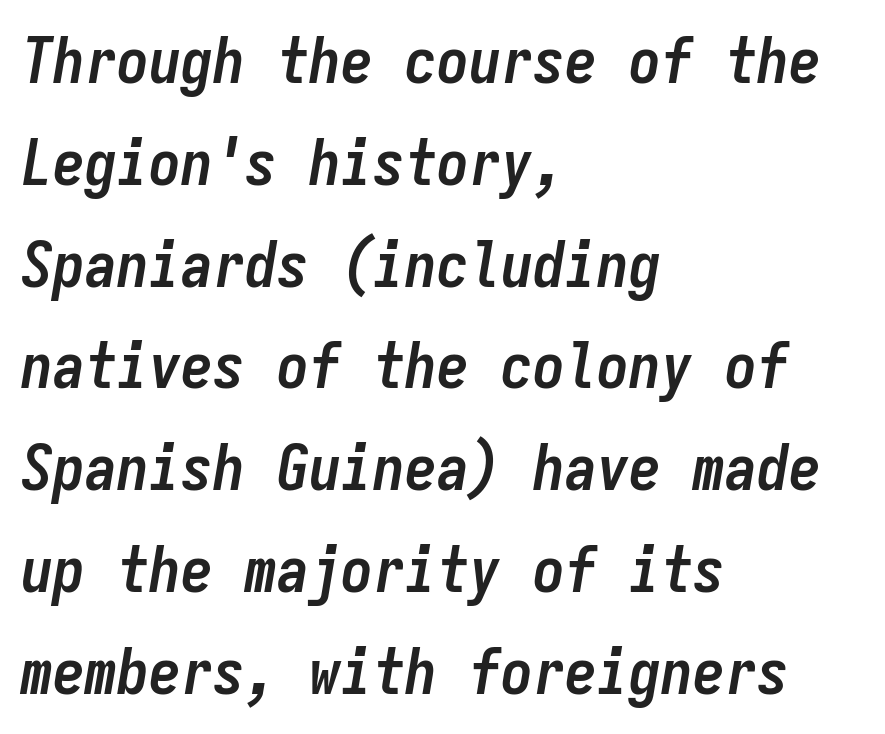
Q: Is the text bold? A: Yes.
Q: Is the text italic (slanted)? A: Yes, it leans right by about 9 degrees.
Q: Is the text underlined? A: No.
Q: How is the paragraph aligned? A: Left-aligned.
Q: Is the spacing between letters normal or unusually wide? A: Normal.
Q: Is the spacing between lines tight, normal or loose? A: Normal.
Q: Width (condensed, normal, or wide)? A: Condensed.
Q: Stroke contrast? A: Low.
Q: x-height? A: Medium.
Q: Monospaced? A: Yes.
